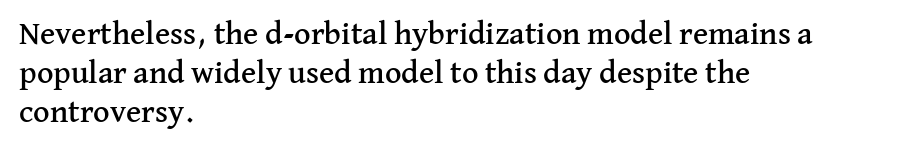
{"serif": "yes", "italic": "no", "width": "normal", "stroke_contrast": "medium", "x_height": "medium", "monospaced": "no", "underline": "no", "align": "left", "line_spacing_ratio": 1.22, "letter_spacing": "normal", "letter_spacing_em": 0.0, "glyph_px": 32}
